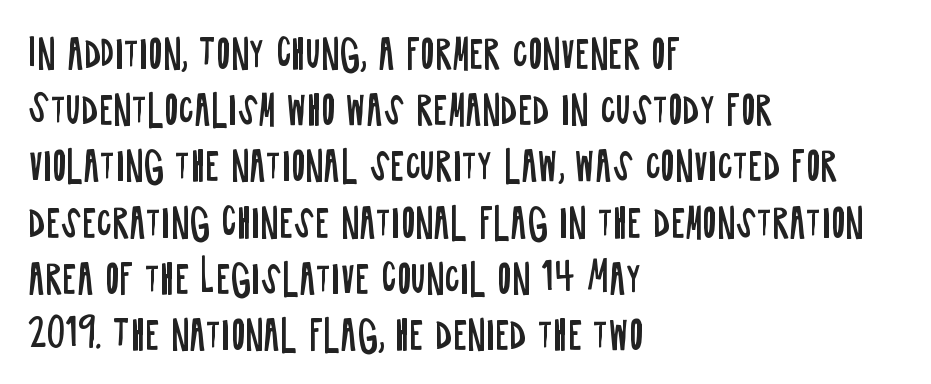
The image shows 38 px regular-weight, condensed sans-serif type, upright; set left-aligned, normal line spacing (1.48x), normal letter spacing, not underlined; low stroke contrast and a large x-height.
